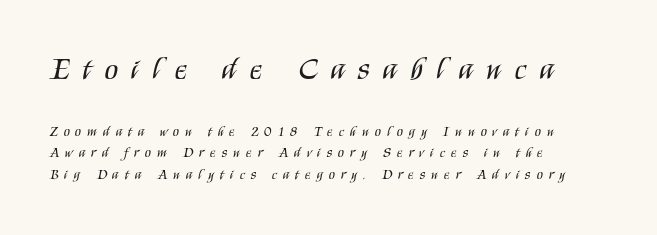
{"serif": "no", "bold": "no", "weight": "regular", "width": "condensed", "stroke_contrast": "medium", "x_height": "large", "monospaced": "no", "underline": "no", "align": "left", "line_spacing": "normal", "line_spacing_ratio": 1.54, "letter_spacing": "wide", "letter_spacing_em": 0.44, "larger_block": "first", "size_ratio": 2.21, "glyph_px": 31}
